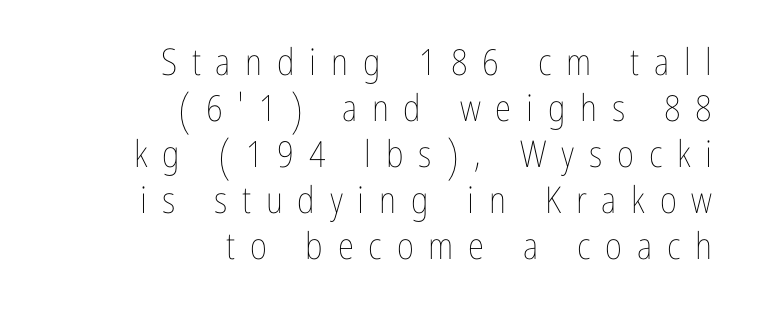
{"italic": "no", "bold": "no", "weight": "thin", "width": "condensed", "stroke_contrast": "low", "x_height": "medium", "monospaced": "no", "underline": "no", "align": "right", "line_spacing_ratio": 1.24, "letter_spacing": "wide", "letter_spacing_em": 0.4, "glyph_px": 37}
